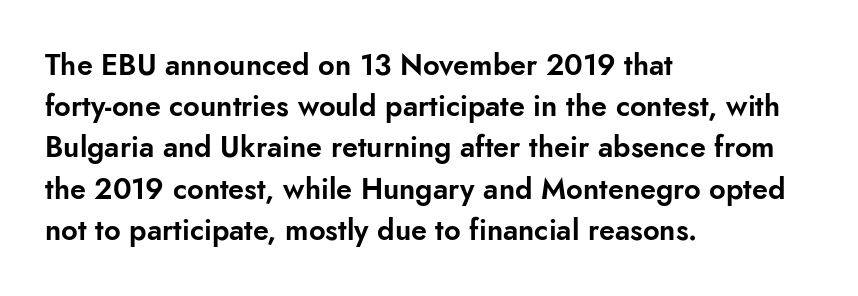
The image shows 29 px sans-serif type, upright; set left-aligned, normal line spacing (1.42x), normal letter spacing, not underlined; low stroke contrast and a small x-height.
